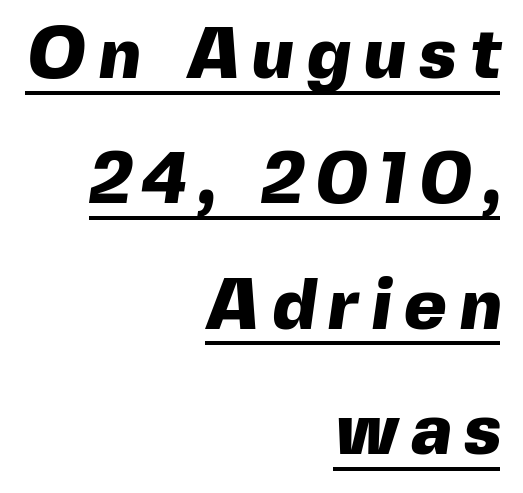
How heavy is the stroke? Heavy — this is a bold. Check the space under the baseline: a stroke is drawn there. Looks like regular typesetting: each glyph gets only the width it needs. Where is the straight margin? On the right. Nothing sits at the stroke ends, so this counts as sans-serif.
